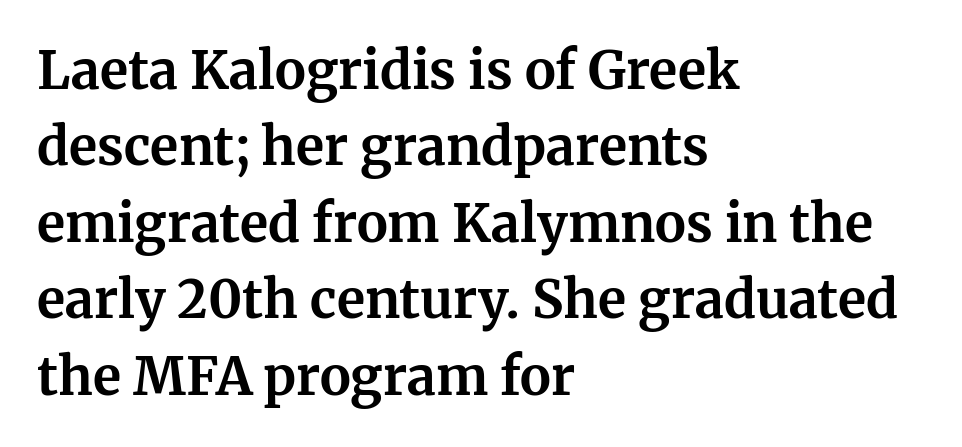
Q: Is the text bold? A: Yes.
Q: Is the text italic (slanted)? A: No, it is upright.
Q: Is the typeface a serif or a sans-serif typeface? A: Serif.
Q: Is the text underlined? A: No.
Q: How is the paragraph aligned? A: Left-aligned.
Q: Is the spacing between letters normal or unusually wide? A: Normal.
Q: Is the spacing between lines tight, normal or loose? A: Normal.
Q: Width (condensed, normal, or wide)? A: Normal.
Q: Stroke contrast? A: Medium.
Q: x-height? A: Medium.
Q: Monospaced? A: No.
